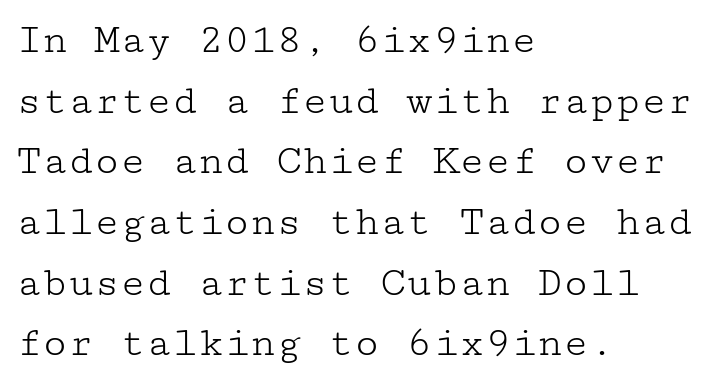
Q: Is the text bold? A: No.
Q: Is the text italic (slanted)? A: No, it is upright.
Q: Is the typeface a serif or a sans-serif typeface? A: Serif.
Q: Is the text underlined? A: No.
Q: How is the paragraph aligned? A: Left-aligned.
Q: Is the spacing between letters normal or unusually wide? A: Normal.
Q: Is the spacing between lines tight, normal or loose? A: Normal.
Q: Width (condensed, normal, or wide)? A: Wide.
Q: Stroke contrast? A: Low.
Q: x-height? A: Medium.
